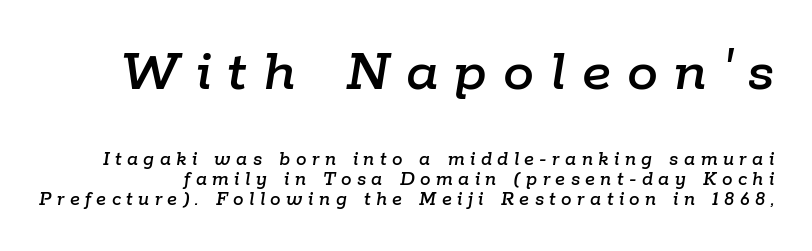
Reading down the column, the eye jumps only a short way to each next line. The passage shown leans; its letterforms are oblique. These lines have a slow, spaced-out rhythm from letter to letter. Typesetter's note — upper block bumped up in size, lower block left smaller. The zone under the glyphs is completely vacant.
